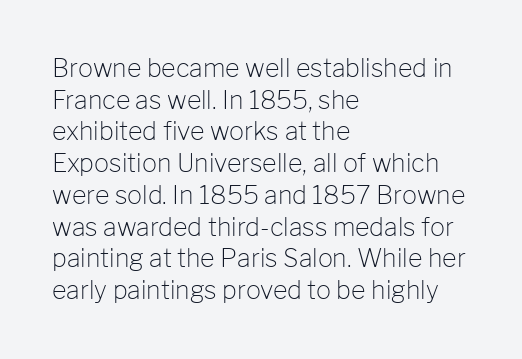
The image shows 25 px text type, upright; set left-aligned, normal line spacing (1.27x), normal letter spacing, not underlined.
